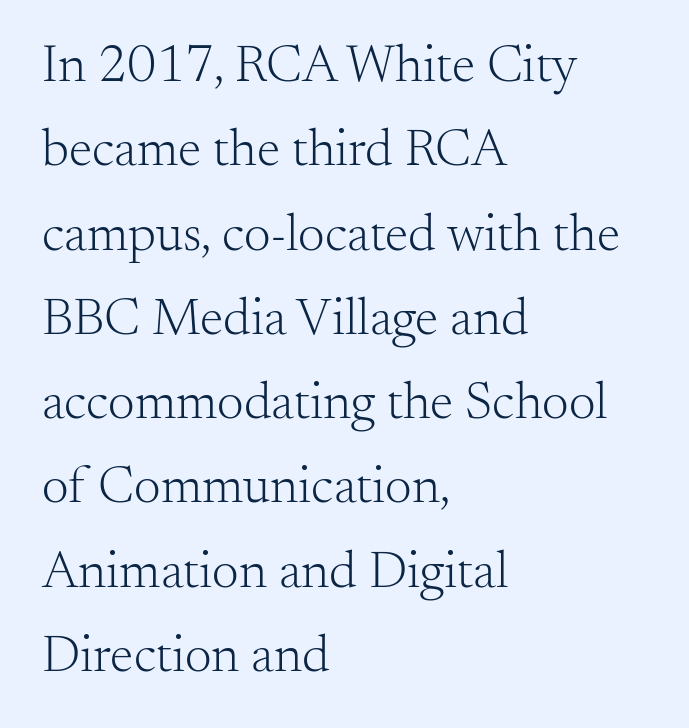
Unlike a clean sans, this face finishes its strokes with serifs. This rendering leaves character spacing at its baseline value. These lines are rendered in a variable-pitch font. Decoration check: the copy has no underline. The type sits square on the baseline with zero lean. Stems and bowls with no extra thickness — not bold.
